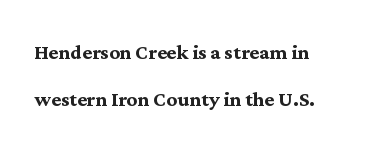
{"italic": "no", "bold": "yes", "underline": "no", "line_spacing_ratio": 1.82, "letter_spacing": "normal", "letter_spacing_em": 0.0, "glyph_px": 26}
